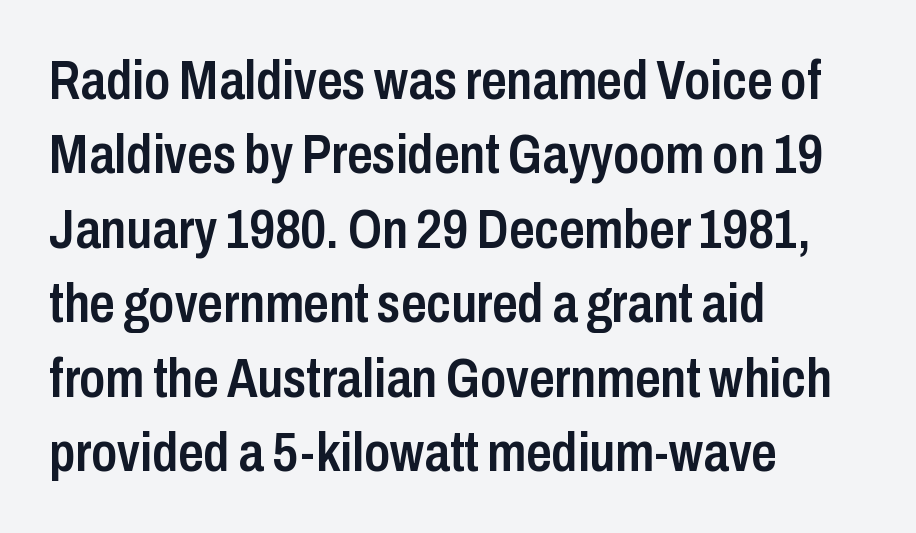
The image shows 56 px semibold, condensed sans-serif type, upright; set left-aligned, normal line spacing (1.33x), normal letter spacing, not underlined; low stroke contrast and a medium x-height.
